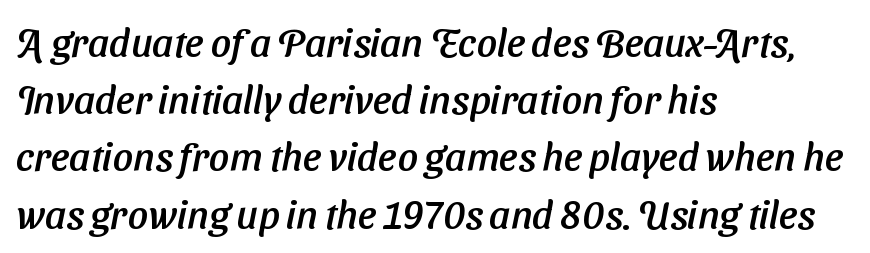
Q: Is the typeface a serif or a sans-serif typeface? A: Sans-serif.
Q: Is the text underlined? A: No.
Q: How is the paragraph aligned? A: Left-aligned.
Q: Is the spacing between letters normal or unusually wide? A: Normal.
Q: Is the spacing between lines tight, normal or loose? A: Normal.
Q: Width (condensed, normal, or wide)? A: Normal.
Q: Stroke contrast? A: Low.
Q: x-height? A: Medium.
Q: Monospaced? A: No.
